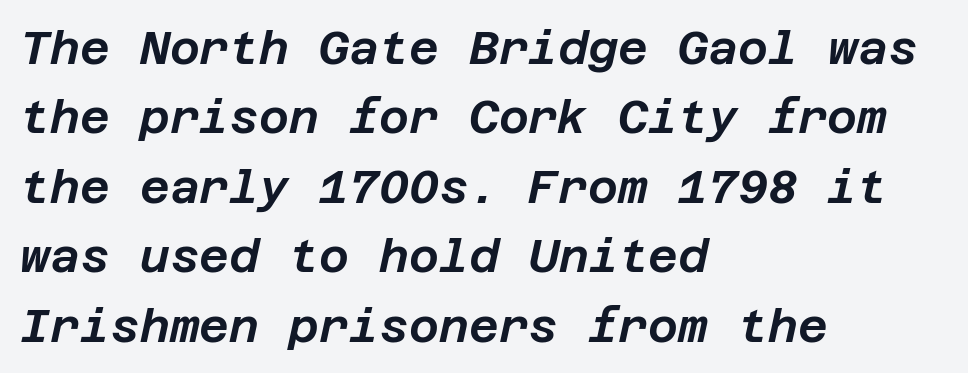
{"italic": "yes", "lean": "right", "slant_degrees": 12, "width": "normal", "stroke_contrast": "low", "x_height": "large", "underline": "no", "align": "left", "line_spacing": "normal", "line_spacing_ratio": 1.51, "letter_spacing": "normal", "letter_spacing_em": 0.0, "glyph_px": 46}
